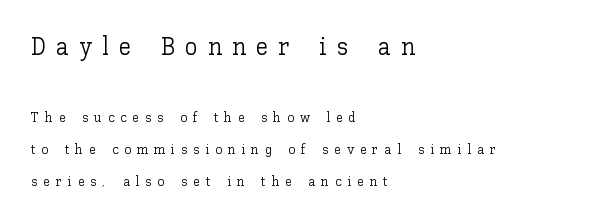
{"italic": "no", "bold": "no", "underline": "no", "align": "left", "line_spacing": "loose", "line_spacing_ratio": 2.29, "letter_spacing": "wide", "letter_spacing_em": 0.4, "larger_block": "first", "size_ratio": 1.79, "glyph_px": 25}
